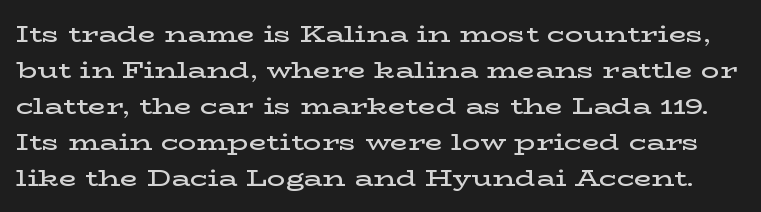
{"italic": "no", "bold": "semi", "underline": "no", "line_spacing": "normal", "line_spacing_ratio": 1.56, "letter_spacing": "normal", "letter_spacing_em": 0.0, "glyph_px": 23}
